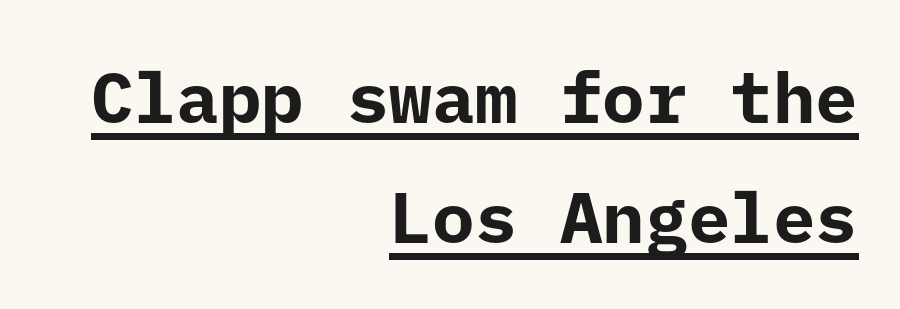
Q: Is the text bold? A: Yes.
Q: Is the text italic (slanted)? A: No, it is upright.
Q: Is the typeface a serif or a sans-serif typeface? A: Sans-serif.
Q: Is the text underlined? A: Yes.
Q: How is the paragraph aligned? A: Right-aligned.
Q: Is the spacing between letters normal or unusually wide? A: Normal.
Q: Is the spacing between lines tight, normal or loose? A: Normal.
Q: Width (condensed, normal, or wide)? A: Normal.
Q: Stroke contrast? A: Low.
Q: x-height? A: Medium.
